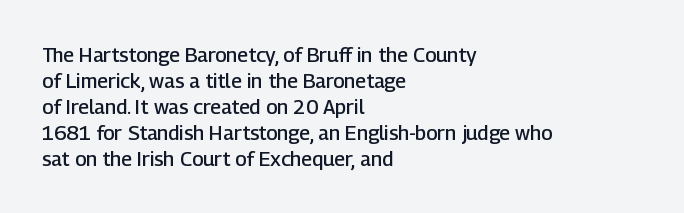
{"italic": "no", "bold": "semi", "underline": "no", "align": "left", "line_spacing": "normal", "line_spacing_ratio": 1.3, "letter_spacing": "normal", "letter_spacing_em": 0.0, "glyph_px": 20}
